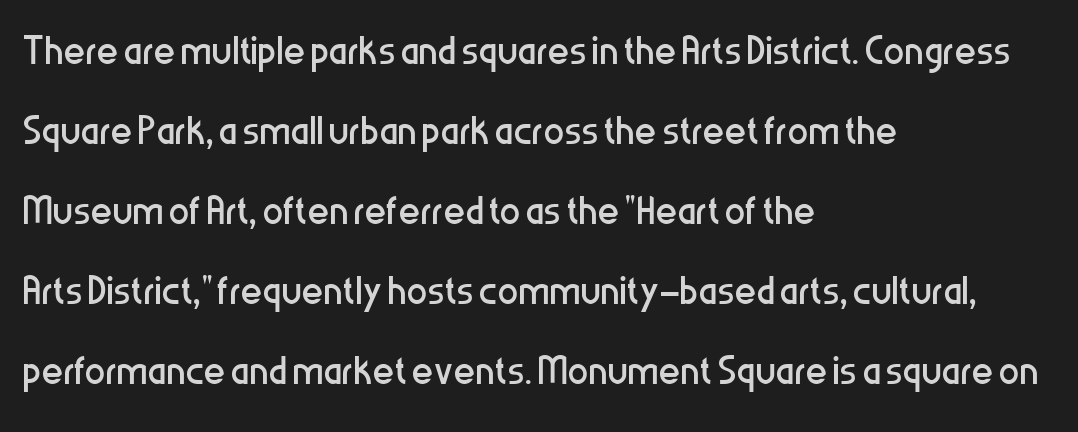
{"serif": "no", "italic": "no", "bold": "no", "weight": "regular", "width": "condensed", "stroke_contrast": "low", "x_height": "medium", "monospaced": "no", "underline": "no", "align": "left", "line_spacing": "normal", "line_spacing_ratio": 1.54, "letter_spacing": "normal", "letter_spacing_em": 0.0, "glyph_px": 52}
